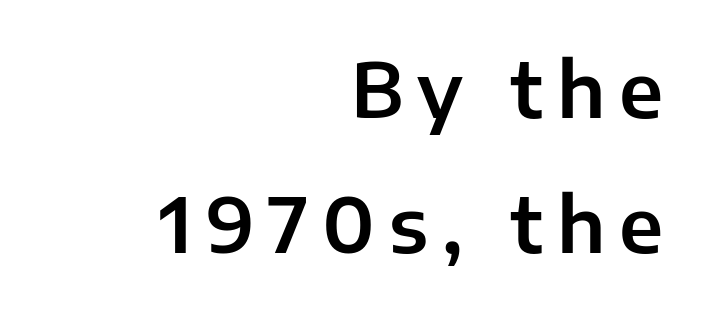
{"serif": "no", "italic": "no", "width": "normal", "stroke_contrast": "low", "x_height": "medium", "monospaced": "no", "underline": "no", "align": "right", "line_spacing_ratio": 1.77, "glyph_px": 76}
